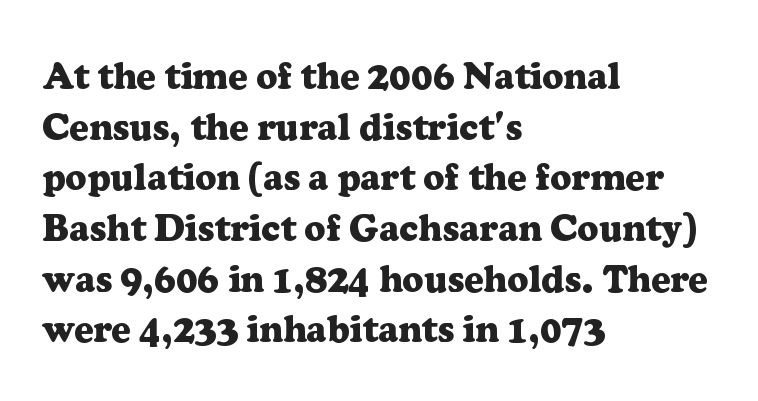
The image shows 37 px heavy serif type, upright; set left-aligned, normal line spacing (1.37x), normal letter spacing, not underlined; low stroke contrast and a medium x-height.
